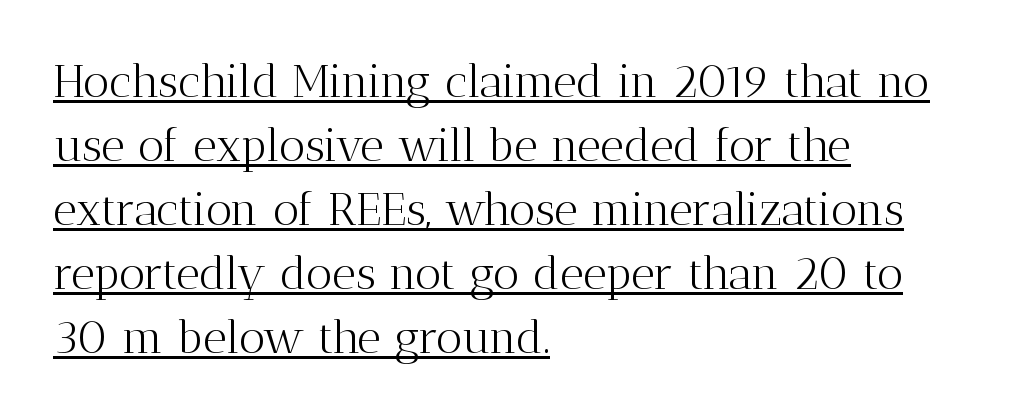
Q: Is the text bold? A: No.
Q: Is the text italic (slanted)? A: No, it is upright.
Q: Is the typeface a serif or a sans-serif typeface? A: Serif.
Q: Is the text underlined? A: Yes.
Q: How is the paragraph aligned? A: Left-aligned.
Q: Is the spacing between letters normal or unusually wide? A: Normal.
Q: Is the spacing between lines tight, normal or loose? A: Normal.
Q: Width (condensed, normal, or wide)? A: Normal.
Q: Stroke contrast? A: Medium.
Q: x-height? A: Medium.
Q: Monospaced? A: No.
